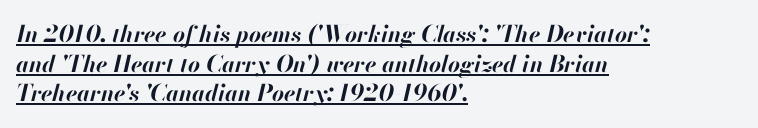
{"italic": "yes", "lean": "right", "slant_degrees": 13, "bold": "yes", "underline": "yes", "align": "left", "line_spacing": "normal", "line_spacing_ratio": 1.29, "letter_spacing": "normal", "letter_spacing_em": 0.0, "glyph_px": 23}
